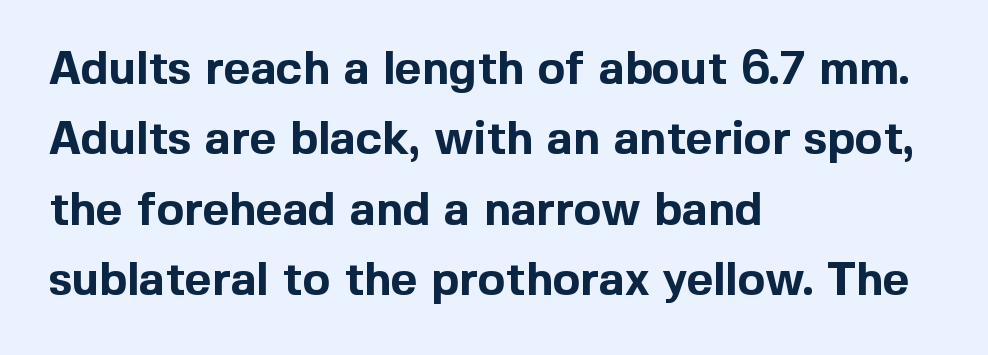
The image shows 46 px bold sans-serif type, upright; set left-aligned, normal line spacing (1.53x), normal letter spacing, not underlined; a medium x-height.
